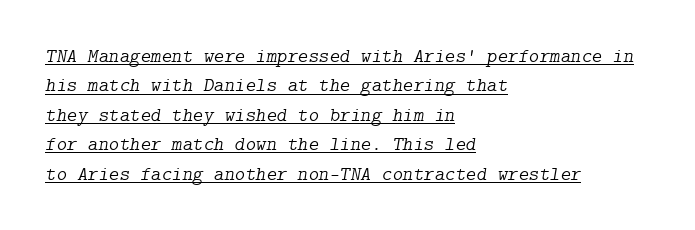
The image shows 20 px text type, italic (leaning right); set left-aligned, normal line spacing (1.47x), normal letter spacing, underlined.
